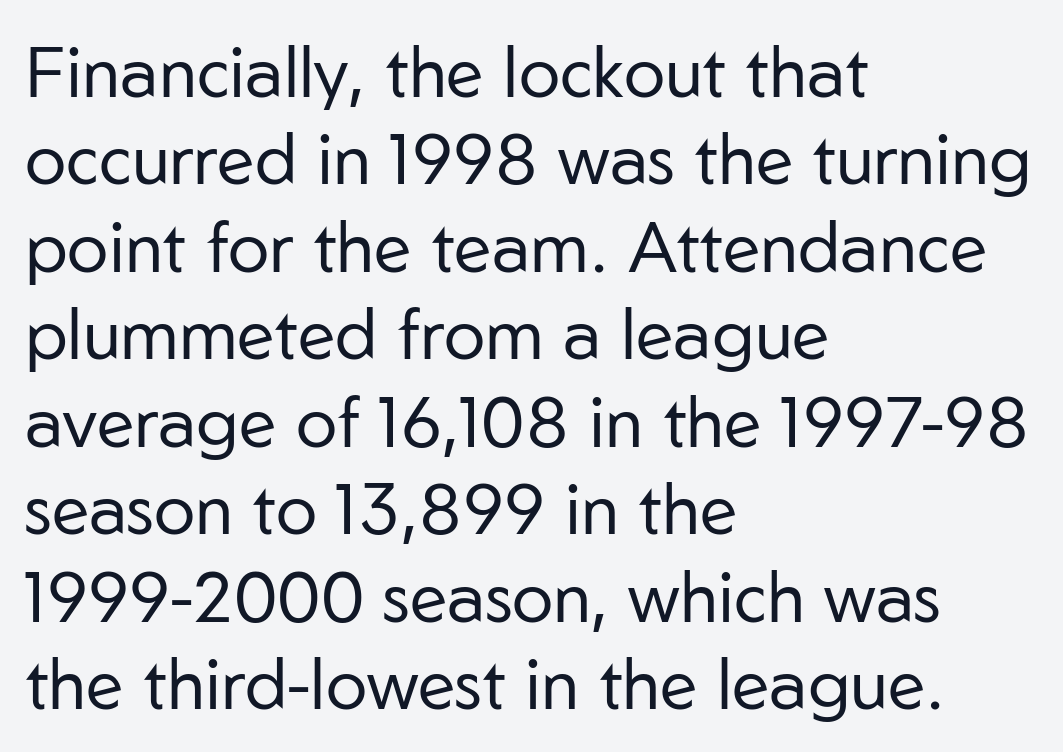
Q: Is the text bold? A: No.
Q: Is the text italic (slanted)? A: No, it is upright.
Q: Is the typeface a serif or a sans-serif typeface? A: Sans-serif.
Q: Is the text underlined? A: No.
Q: How is the paragraph aligned? A: Left-aligned.
Q: Is the spacing between letters normal or unusually wide? A: Normal.
Q: Is the spacing between lines tight, normal or loose? A: Normal.
Q: Width (condensed, normal, or wide)? A: Normal.
Q: Stroke contrast? A: Low.
Q: x-height? A: Medium.
Q: Monospaced? A: No.
